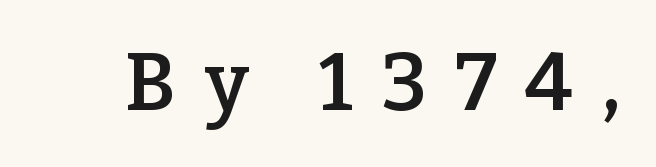
Q: Is the text bold? A: Semi-bold.
Q: Is the text italic (slanted)? A: No, it is upright.
Q: Is the typeface a serif or a sans-serif typeface? A: Serif.
Q: Is the text underlined? A: No.
Q: Is the spacing between letters normal or unusually wide? A: Unusually wide.
Q: Width (condensed, normal, or wide)? A: Normal.
Q: Stroke contrast? A: Low.
Q: x-height? A: Medium.
Q: Monospaced? A: No.
